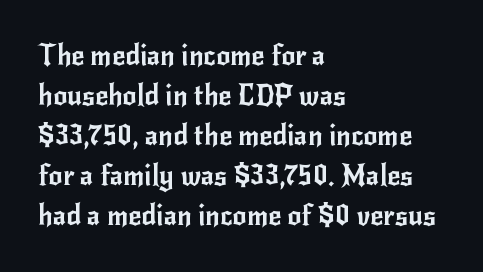
Every stem runs plumb, perpendicular to the baseline. You can tell from the bare stems that sans-serif type was used. A student would call this left alignment; a typographer would say flush left, rag right. Notice how descenders clear the ascenders below comfortably — that's standard leading.
